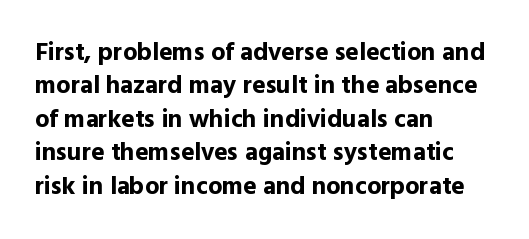
{"italic": "no", "bold": "yes", "underline": "no", "align": "left", "line_spacing": "normal", "line_spacing_ratio": 1.34, "letter_spacing": "normal", "letter_spacing_em": 0.0, "glyph_px": 25}
